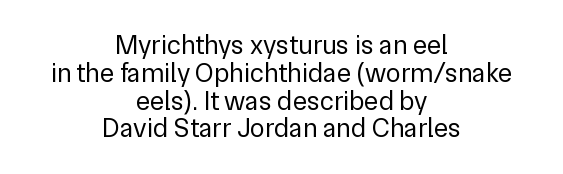
Q: Is the text bold? A: No.
Q: Is the text italic (slanted)? A: No, it is upright.
Q: Is the text underlined? A: No.
Q: How is the paragraph aligned? A: Centered.
Q: Is the spacing between letters normal or unusually wide? A: Normal.
Q: Is the spacing between lines tight, normal or loose? A: Tight.
